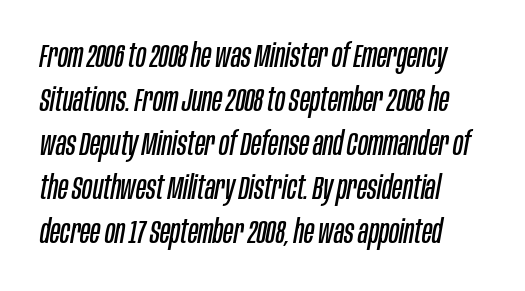
{"italic": "yes", "lean": "right", "slant_degrees": 10, "bold": "no", "weight": "regular", "width": "condensed", "stroke_contrast": "low", "x_height": "large", "monospaced": "no", "underline": "no", "align": "left", "line_spacing": "normal", "line_spacing_ratio": 1.33, "letter_spacing": "normal", "letter_spacing_em": 0.0, "glyph_px": 33}
